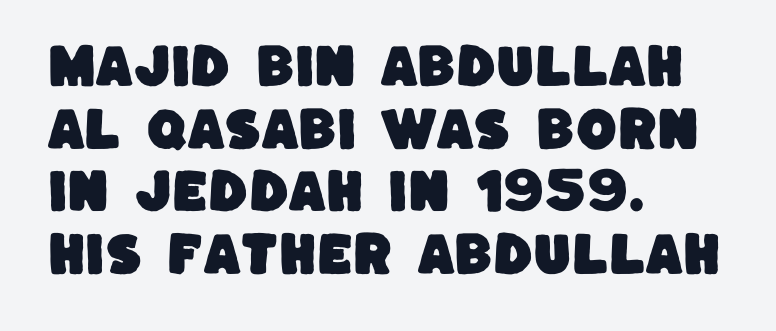
Q: Is the typeface a serif or a sans-serif typeface? A: Sans-serif.
Q: Is the text underlined? A: No.
Q: How is the paragraph aligned? A: Left-aligned.
Q: Is the spacing between letters normal or unusually wide? A: Normal.
Q: Is the spacing between lines tight, normal or loose? A: Normal.
Q: Width (condensed, normal, or wide)? A: Normal.
Q: Stroke contrast? A: Low.
Q: x-height? A: Large.
Q: Monospaced? A: No.
